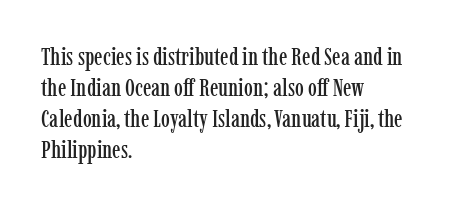
The image shows 25 px text type, upright; set left-aligned, line spacing 1.24x, normal letter spacing, not underlined.
